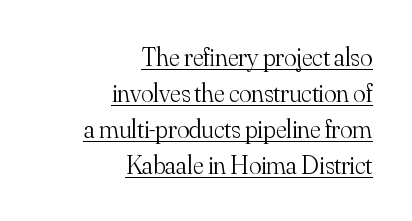
Q: Is the text bold? A: No.
Q: Is the text italic (slanted)? A: No, it is upright.
Q: Is the text underlined? A: Yes.
Q: How is the paragraph aligned? A: Right-aligned.
Q: Is the spacing between letters normal or unusually wide? A: Normal.
Q: Is the spacing between lines tight, normal or loose? A: Normal.
